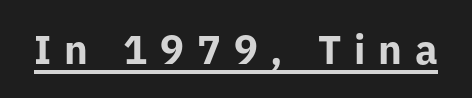
Q: Is the text bold? A: Yes.
Q: Is the text italic (slanted)? A: No, it is upright.
Q: Is the typeface a serif or a sans-serif typeface? A: Sans-serif.
Q: Is the text underlined? A: Yes.
Q: Is the spacing between letters normal or unusually wide? A: Unusually wide.
Q: Width (condensed, normal, or wide)? A: Normal.
Q: Stroke contrast? A: Low.
Q: x-height? A: Medium.
Q: Monospaced? A: No.
